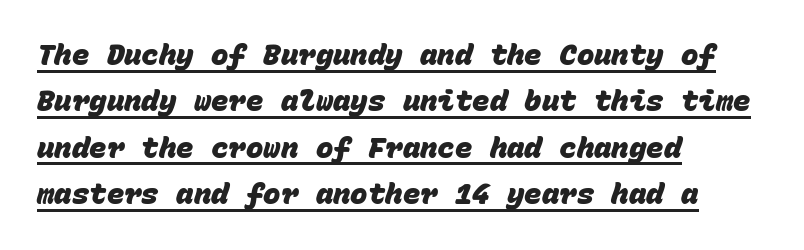
{"serif": "no", "bold": "yes", "weight": "heavy", "width": "normal", "stroke_contrast": "low", "x_height": "large", "monospaced": "yes", "underline": "yes", "align": "left", "line_spacing": "normal", "line_spacing_ratio": 1.6, "letter_spacing": "normal", "letter_spacing_em": 0.0, "glyph_px": 29}
